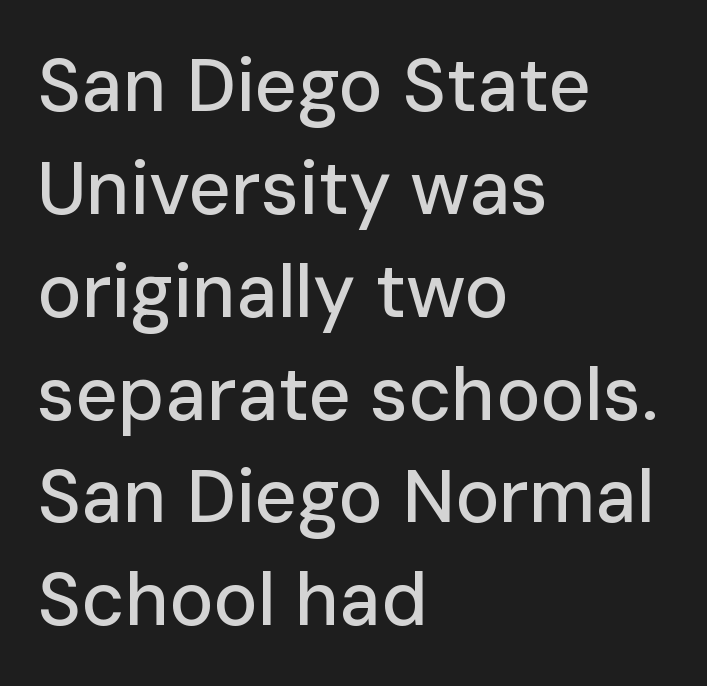
When letters stand straight like this, we call the style roman or upright. All the whitespace from short lines collects on the right. Looks like regular typesetting: each glyph gets only the width it needs. In terms of leading, this rendering sits right in the middle.
